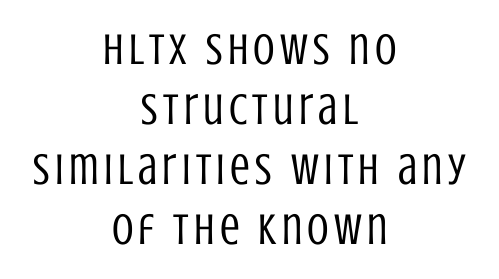
Q: Is the text bold? A: No.
Q: Is the text italic (slanted)? A: No, it is upright.
Q: Is the typeface a serif or a sans-serif typeface? A: Sans-serif.
Q: Is the text underlined? A: No.
Q: How is the paragraph aligned? A: Centered.
Q: Is the spacing between lines tight, normal or loose? A: Normal.
Q: Width (condensed, normal, or wide)? A: Condensed.
Q: Stroke contrast? A: Low.
Q: x-height? A: Large.
Q: Monospaced? A: No.
